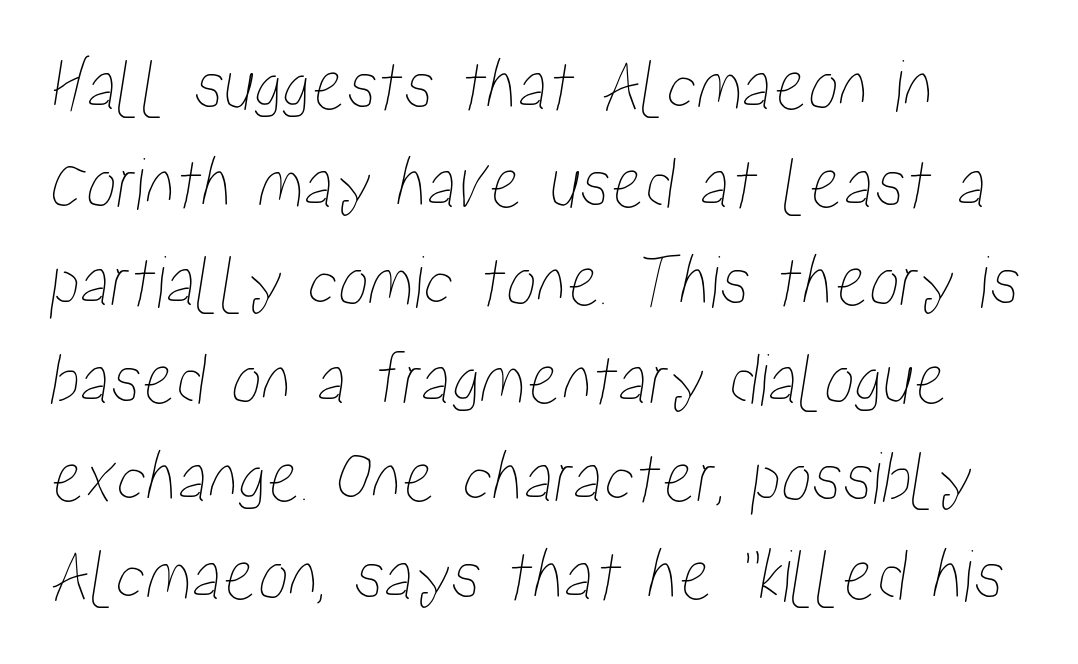
{"width": "condensed", "stroke_contrast": "low", "x_height": "medium", "monospaced": "no", "underline": "no", "align": "left", "line_spacing": "normal", "line_spacing_ratio": 1.29, "letter_spacing": "normal", "letter_spacing_em": 0.0, "glyph_px": 76}
